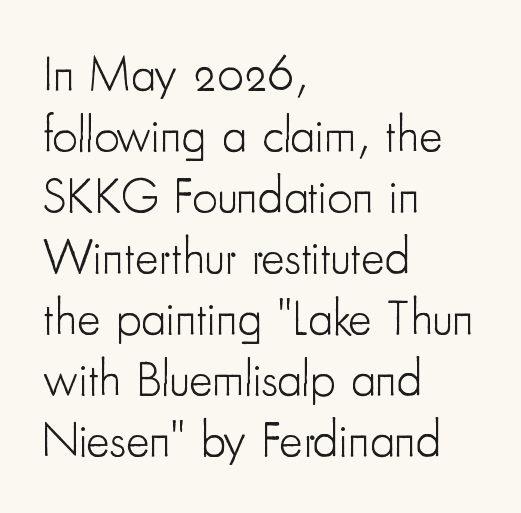
Q: Is the text bold? A: No.
Q: Is the text italic (slanted)? A: No, it is upright.
Q: Is the typeface a serif or a sans-serif typeface? A: Sans-serif.
Q: Is the text underlined? A: No.
Q: How is the paragraph aligned? A: Left-aligned.
Q: Is the spacing between letters normal or unusually wide? A: Normal.
Q: Width (condensed, normal, or wide)? A: Condensed.
Q: Stroke contrast? A: Low.
Q: x-height? A: Small.
Q: Monospaced? A: No.
